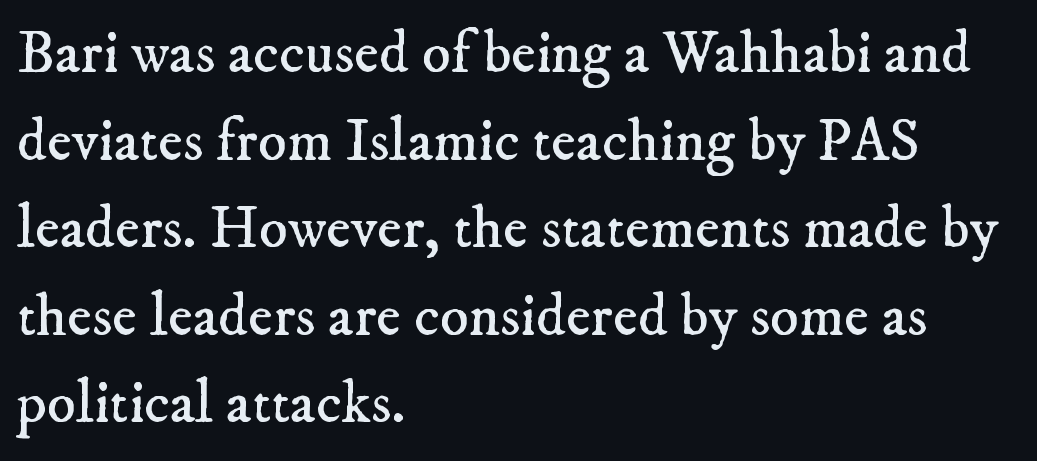
Q: Is the text bold? A: No.
Q: Is the typeface a serif or a sans-serif typeface? A: Serif.
Q: Is the text underlined? A: No.
Q: How is the paragraph aligned? A: Left-aligned.
Q: Is the spacing between letters normal or unusually wide? A: Normal.
Q: Is the spacing between lines tight, normal or loose? A: Normal.
Q: Width (condensed, normal, or wide)? A: Normal.
Q: Stroke contrast? A: Low.
Q: x-height? A: Small.
Q: Monospaced? A: No.
